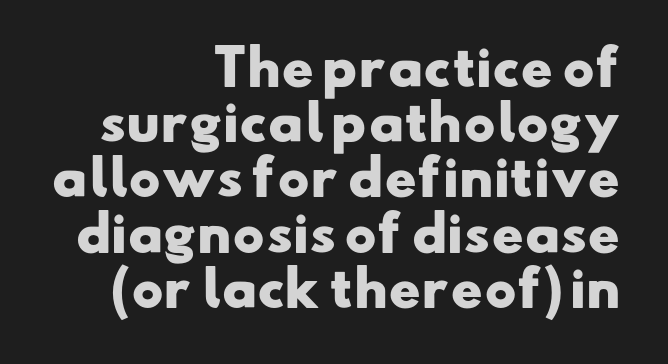
Q: Is the text bold? A: Yes.
Q: Is the typeface a serif or a sans-serif typeface? A: Sans-serif.
Q: Is the text underlined? A: No.
Q: How is the paragraph aligned? A: Right-aligned.
Q: Is the spacing between letters normal or unusually wide? A: Normal.
Q: Is the spacing between lines tight, normal or loose? A: Tight.
Q: Width (condensed, normal, or wide)? A: Wide.
Q: Stroke contrast? A: Low.
Q: x-height? A: Small.
Q: Monospaced? A: No.
